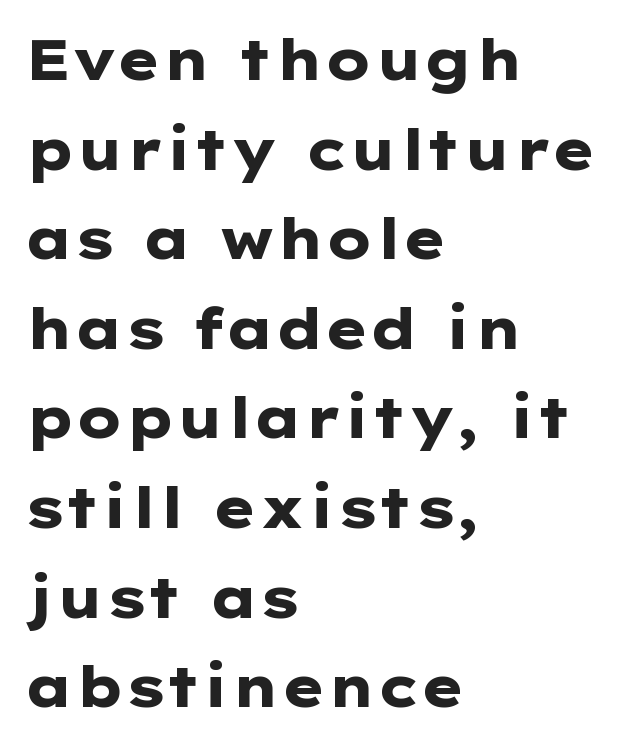
Q: Is the text bold? A: Yes.
Q: Is the text italic (slanted)? A: No, it is upright.
Q: Is the typeface a serif or a sans-serif typeface? A: Sans-serif.
Q: Is the text underlined? A: No.
Q: How is the paragraph aligned? A: Left-aligned.
Q: Is the spacing between letters normal or unusually wide? A: Normal.
Q: Is the spacing between lines tight, normal or loose? A: Normal.
Q: Width (condensed, normal, or wide)? A: Wide.
Q: Stroke contrast? A: Low.
Q: x-height? A: Medium.
Q: Monospaced? A: No.
